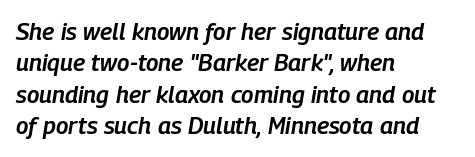
{"italic": "yes", "lean": "right", "slant_degrees": 9, "bold": "semi", "underline": "no", "align": "left", "line_spacing": "normal", "line_spacing_ratio": 1.31, "letter_spacing": "normal", "letter_spacing_em": 0.0, "glyph_px": 24}
